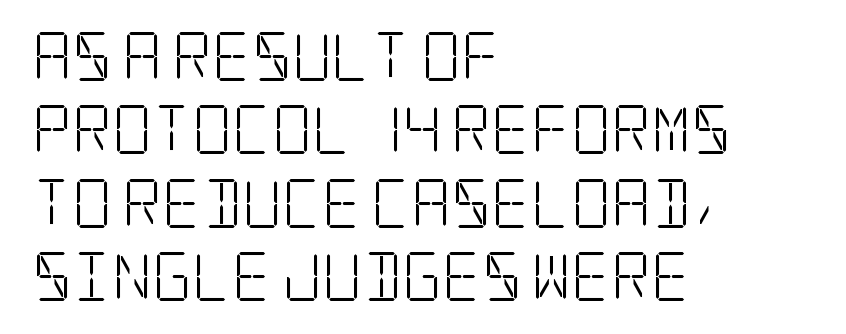
The typeface has the unassuming heft of standard copy or less. Where is the straight margin? On the left. Serif or sans? Serif — the stroke terminals have little feet. You could call the tracking neutral — neither tight nor loose. The vertical gap from one line to the next is medium.
